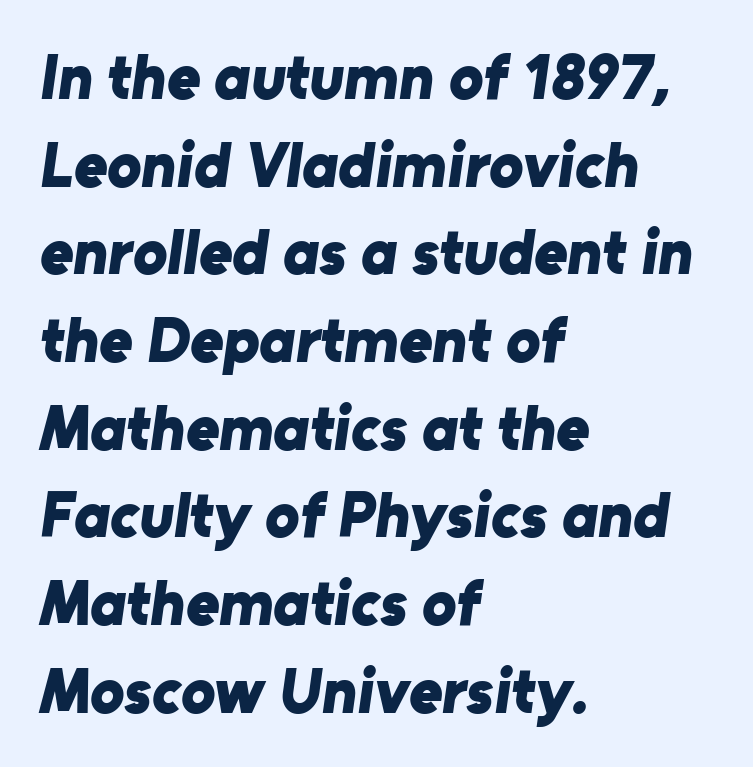
Standard letterfit; no display-style spreading of the glyphs. The gap between lines stays unmarked. The letters advance in unequal steps, a hallmark of proportional type. The characters look thick and weighty, a clear bold. The lines sit at an ordinary, default distance from one another.
